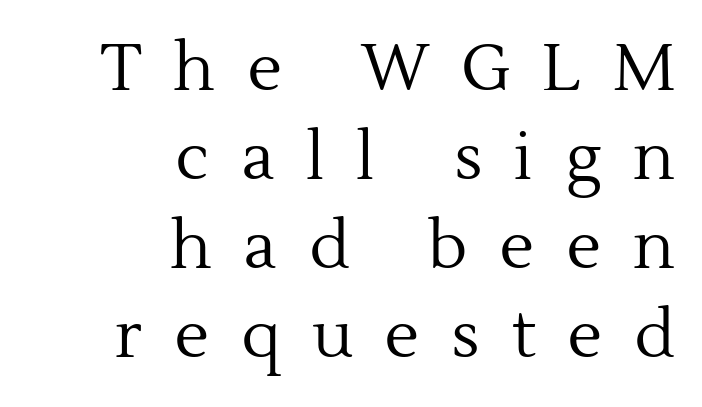
The letters carry serifs — small finishing strokes at the ends of their stems. The type is letterspaced generously, with wide tracking. The text block is weighted toward the right margin, trailing off unevenly leftward. The zone under the glyphs is completely vacant. Every character sits straight up, as roman type does.
